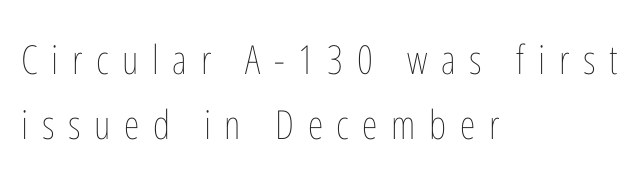
{"italic": "no", "bold": "no", "weight": "thin", "width": "condensed", "stroke_contrast": "low", "x_height": "medium", "monospaced": "no", "underline": "no", "align": "left", "line_spacing": "normal", "line_spacing_ratio": 1.62, "letter_spacing": "wide", "letter_spacing_em": 0.34, "glyph_px": 40}
